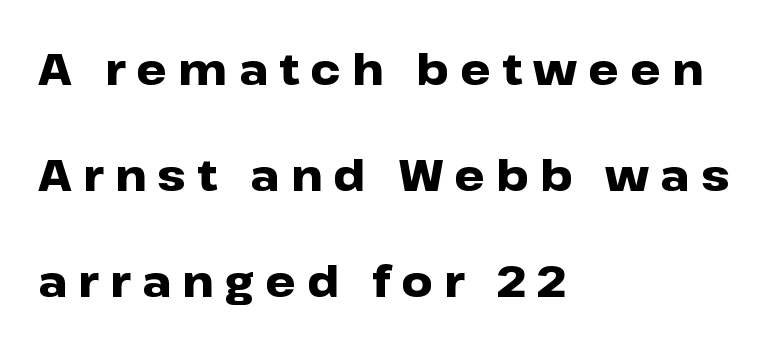
The image shows 43 px heavy, wide sans-serif type, upright; set left-aligned, loose line spacing (2.46x), unusually wide letter spacing (+0.26 em), not underlined; low stroke contrast and a medium x-height.
